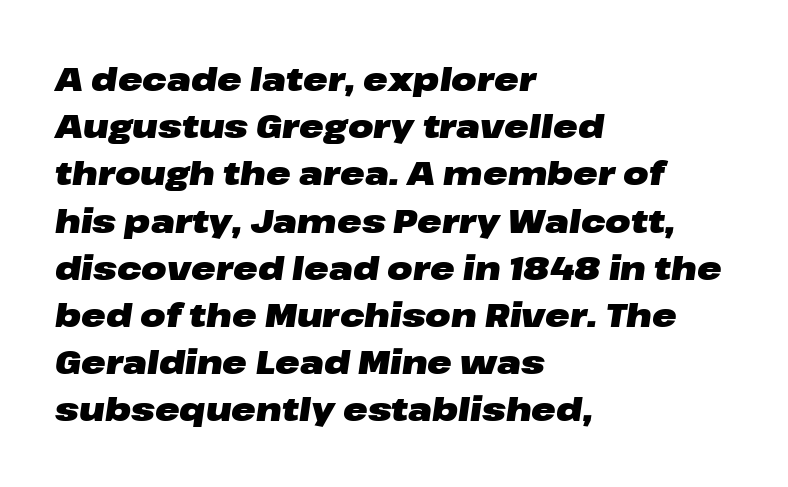
Q: Is the text bold? A: Yes.
Q: Is the text italic (slanted)? A: Yes, it leans right by about 8 degrees.
Q: Is the text underlined? A: No.
Q: How is the paragraph aligned? A: Left-aligned.
Q: Is the spacing between letters normal or unusually wide? A: Normal.
Q: Is the spacing between lines tight, normal or loose? A: Normal.
Q: Width (condensed, normal, or wide)? A: Wide.
Q: Stroke contrast? A: Low.
Q: x-height? A: Medium.
Q: Monospaced? A: No.
